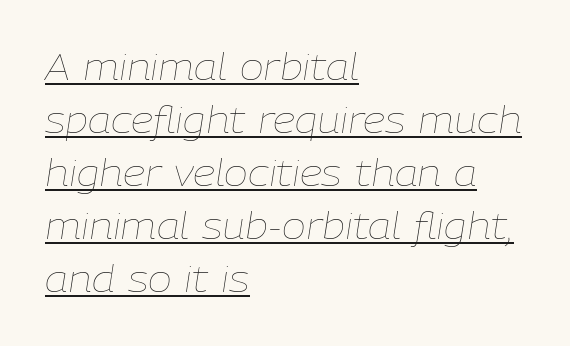
Q: Is the text bold? A: No.
Q: Is the text italic (slanted)? A: Yes, it leans right by about 9 degrees.
Q: Is the text underlined? A: Yes.
Q: How is the paragraph aligned? A: Left-aligned.
Q: Is the spacing between letters normal or unusually wide? A: Normal.
Q: Is the spacing between lines tight, normal or loose? A: Normal.
Q: Width (condensed, normal, or wide)? A: Normal.
Q: Stroke contrast? A: Low.
Q: x-height? A: Medium.
Q: Monospaced? A: No.
